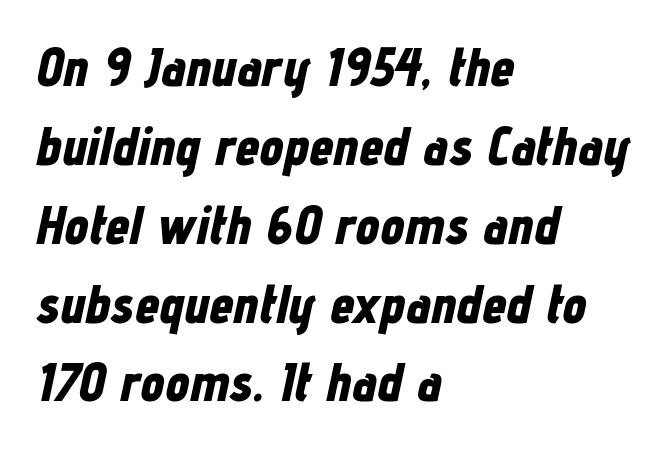
Q: Is the text bold? A: Yes.
Q: Is the text italic (slanted)? A: Yes, it leans right by about 12 degrees.
Q: Is the text underlined? A: No.
Q: How is the paragraph aligned? A: Left-aligned.
Q: Is the spacing between letters normal or unusually wide? A: Normal.
Q: Is the spacing between lines tight, normal or loose? A: Normal.
Q: Width (condensed, normal, or wide)? A: Condensed.
Q: Stroke contrast? A: Low.
Q: x-height? A: Medium.
Q: Monospaced? A: No.
